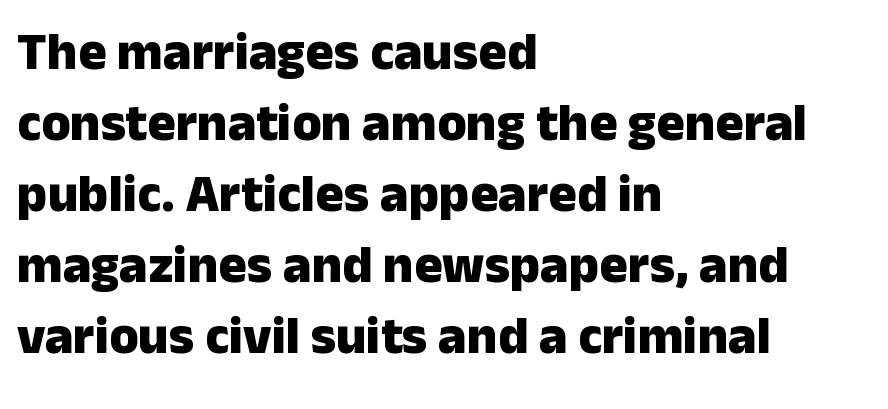
{"serif": "no", "italic": "no", "bold": "yes", "weight": "heavy", "width": "normal", "stroke_contrast": "low", "x_height": "medium", "monospaced": "no", "underline": "no", "align": "left", "line_spacing": "normal", "line_spacing_ratio": 1.34, "letter_spacing": "normal", "letter_spacing_em": 0.0, "glyph_px": 53}
